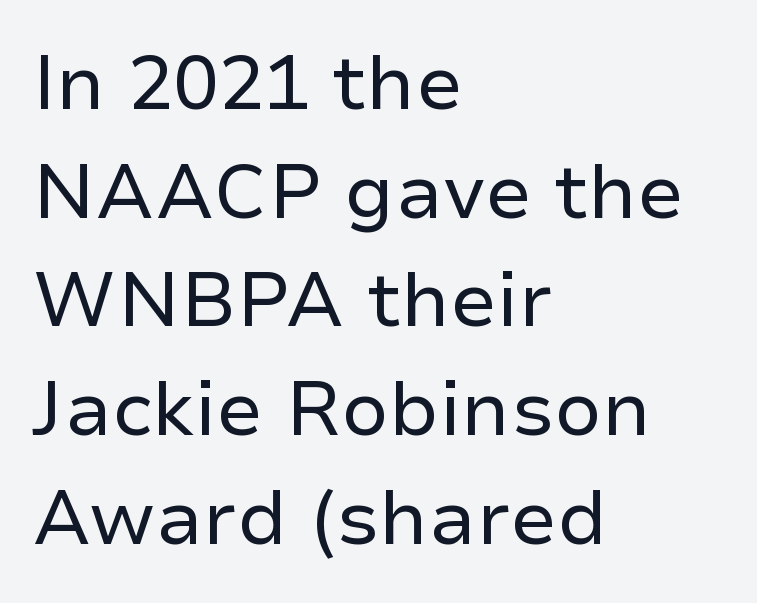
The image shows 76 px regular-weight sans-serif type, upright; set left-aligned, normal line spacing (1.43x), normal letter spacing, not underlined; low stroke contrast and a medium x-height.
